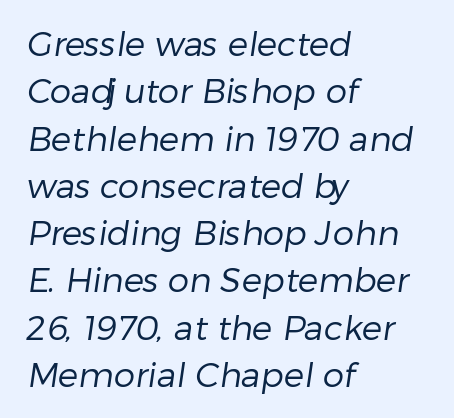
Q: Is the text bold? A: No.
Q: Is the typeface a serif or a sans-serif typeface? A: Sans-serif.
Q: Is the text underlined? A: No.
Q: How is the paragraph aligned? A: Left-aligned.
Q: Is the spacing between letters normal or unusually wide? A: Normal.
Q: Is the spacing between lines tight, normal or loose? A: Normal.
Q: Width (condensed, normal, or wide)? A: Normal.
Q: Stroke contrast? A: Low.
Q: x-height? A: Medium.
Q: Monospaced? A: No.
